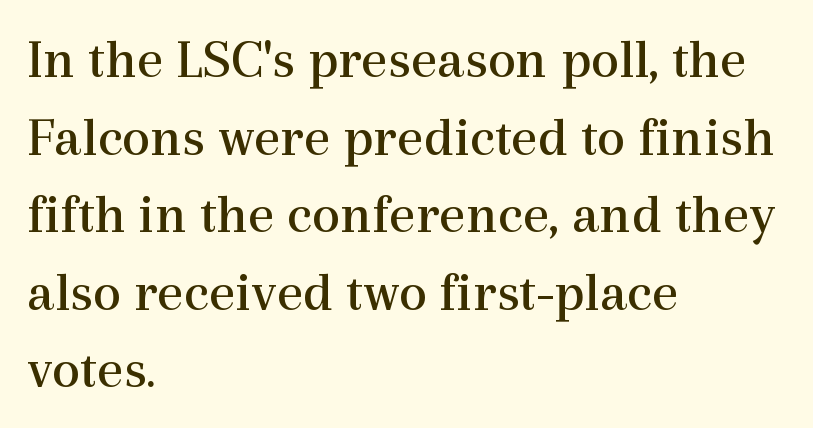
The passage shown is not bold in any degree. The leading is moderate, giving the passage an even texture. The lines are quadded left. This sample uses a serif face. Look at the tracking — it's just the regular setting, nothing added.
